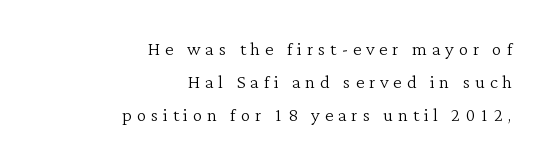
The image shows 24 px text type, upright; set right-aligned, normal line spacing (1.37x), unusually wide letter spacing (+0.2 em), not underlined.
